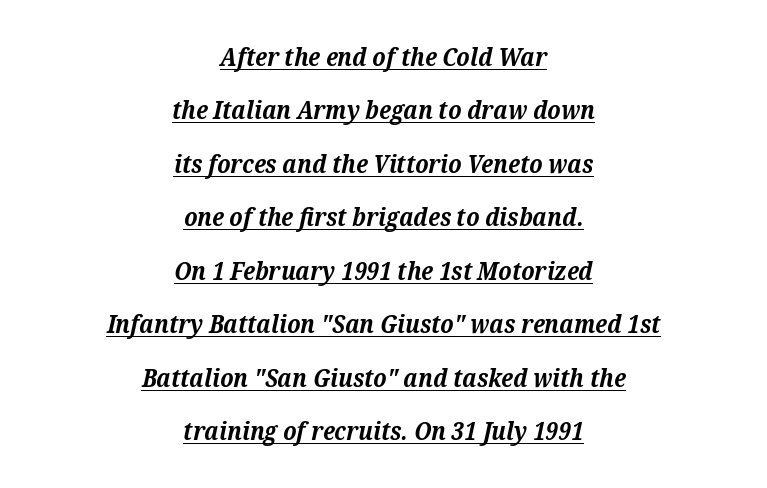
{"italic": "yes", "lean": "right", "slant_degrees": 12, "bold": "yes", "underline": "yes", "align": "center", "line_spacing": "loose", "line_spacing_ratio": 2.14, "letter_spacing": "normal", "letter_spacing_em": 0.0, "glyph_px": 25}
